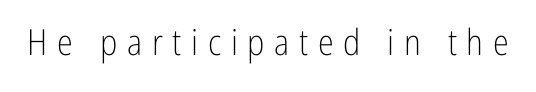
Q: Is the text bold? A: No.
Q: Is the text italic (slanted)? A: No, it is upright.
Q: Is the typeface a serif or a sans-serif typeface? A: Sans-serif.
Q: Is the text underlined? A: No.
Q: Is the spacing between letters normal or unusually wide? A: Unusually wide.
Q: Width (condensed, normal, or wide)? A: Condensed.
Q: Stroke contrast? A: Low.
Q: x-height? A: Medium.
Q: Monospaced? A: No.
